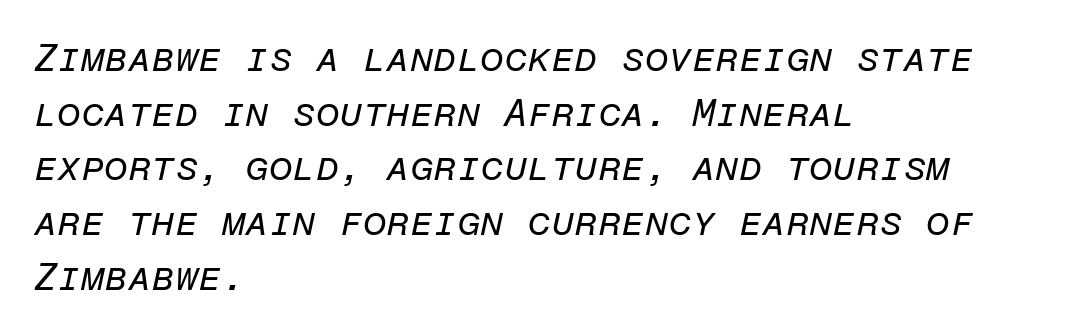
Visually the block forms a straight wall on the left and a jagged coastline on the right. The rows are spaced the way most documents space them. No extra ink here — the face is not bold. Looks like terminal output: every glyph gets an equal slot. Honestly, the letter spacing is just normal — you wouldn't notice it.
